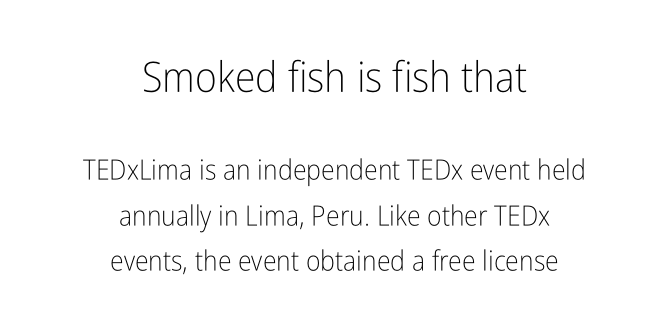
Q: Is the text bold? A: No.
Q: Is the text italic (slanted)? A: No, it is upright.
Q: Is the typeface a serif or a sans-serif typeface? A: Sans-serif.
Q: Is the text underlined? A: No.
Q: How is the paragraph aligned? A: Centered.
Q: Is the spacing between letters normal or unusually wide? A: Normal.
Q: Is the spacing between lines tight, normal or loose? A: Normal.
Q: Which block of text is set in a larger size, the first (top) or the second (bottom)? A: The first (top) one.
Q: Width (condensed, normal, or wide)? A: Condensed.
Q: Stroke contrast? A: Low.
Q: x-height? A: Medium.
Q: Monospaced? A: No.
